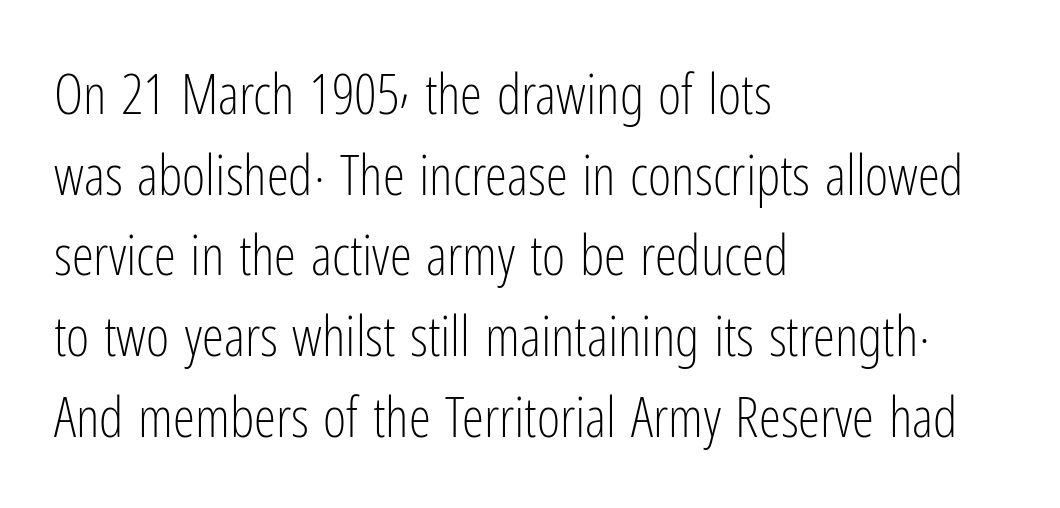
The image shows 56 px light, condensed sans-serif type, upright; set left-aligned, normal line spacing (1.44x), normal letter spacing, not underlined; low stroke contrast and a medium x-height.
